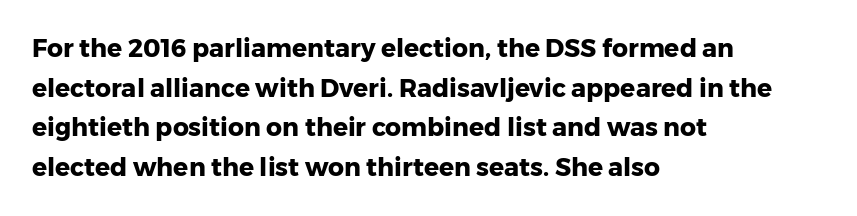
{"italic": "no", "bold": "yes", "underline": "no", "align": "left", "line_spacing": "normal", "line_spacing_ratio": 1.59, "letter_spacing": "normal", "letter_spacing_em": 0.0, "glyph_px": 25}
